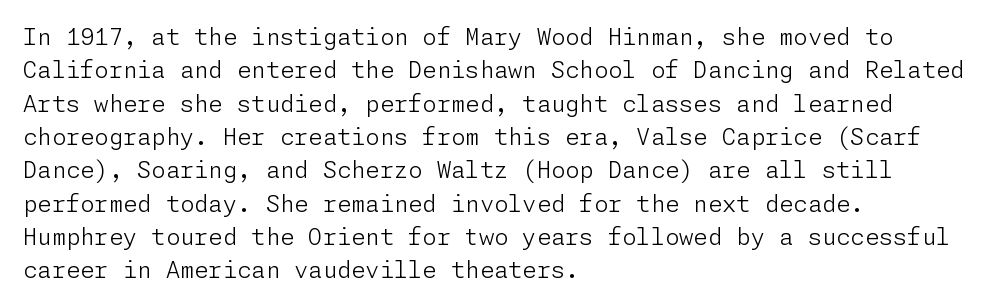
{"italic": "no", "bold": "no", "underline": "no", "align": "left", "line_spacing": "normal", "line_spacing_ratio": 1.45, "letter_spacing": "normal", "letter_spacing_em": 0.0, "glyph_px": 23}
